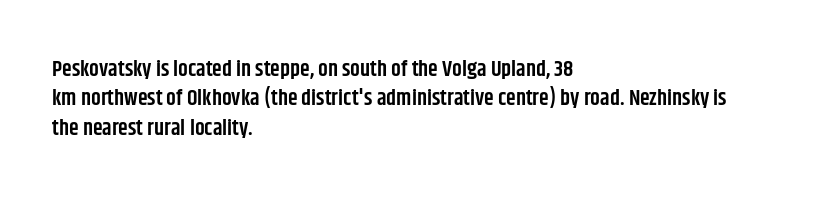
Q: Is the text bold? A: Semi-bold.
Q: Is the text italic (slanted)? A: No, it is upright.
Q: Is the text underlined? A: No.
Q: How is the paragraph aligned? A: Left-aligned.
Q: Is the spacing between letters normal or unusually wide? A: Normal.
Q: Is the spacing between lines tight, normal or loose? A: Normal.
